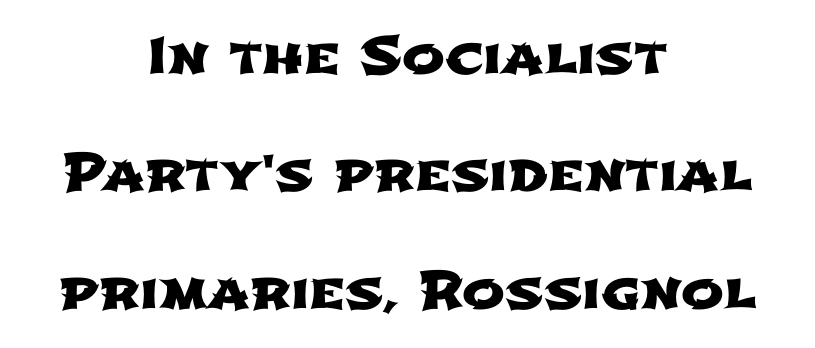
The image shows 51 px wide sans-serif type; set centered, loose line spacing (2.3x), normal letter spacing, not underlined; low stroke contrast and a medium x-height.
